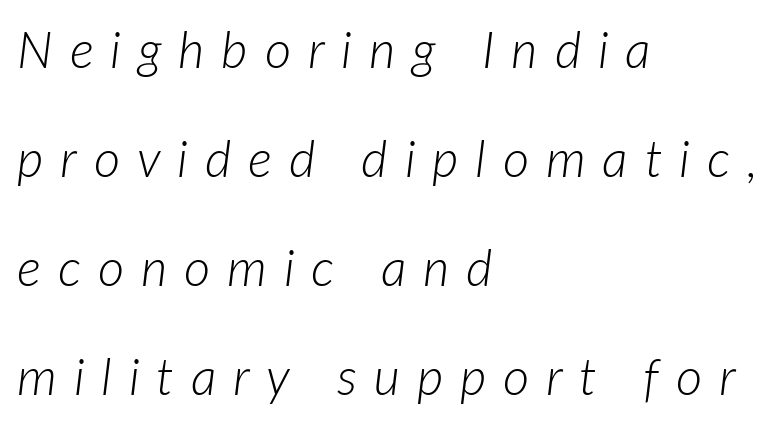
{"italic": "yes", "lean": "right", "slant_degrees": 7, "bold": "no", "weight": "light", "width": "normal", "stroke_contrast": "low", "x_height": "medium", "monospaced": "no", "underline": "no", "align": "left", "line_spacing": "loose", "line_spacing_ratio": 2.14, "letter_spacing": "wide", "letter_spacing_em": 0.33, "glyph_px": 51}
